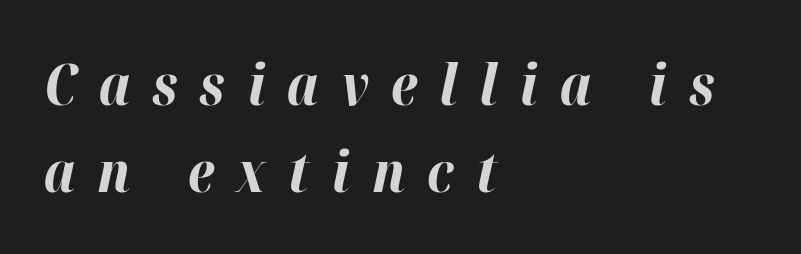
Style check: oblique. Decoration check: the copy has no underline. Does the weight exceed regular? Yes, all the way to bold. Is the letter spacing exaggerated? Yes — the characters are pushed far apart.
